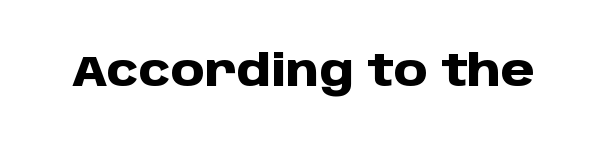
Q: Is the text bold? A: Yes.
Q: Is the text italic (slanted)? A: No, it is upright.
Q: Is the typeface a serif or a sans-serif typeface? A: Sans-serif.
Q: Is the text underlined? A: No.
Q: Is the spacing between letters normal or unusually wide? A: Normal.
Q: Width (condensed, normal, or wide)? A: Normal.
Q: Stroke contrast? A: Low.
Q: x-height? A: Large.
Q: Monospaced? A: No.
